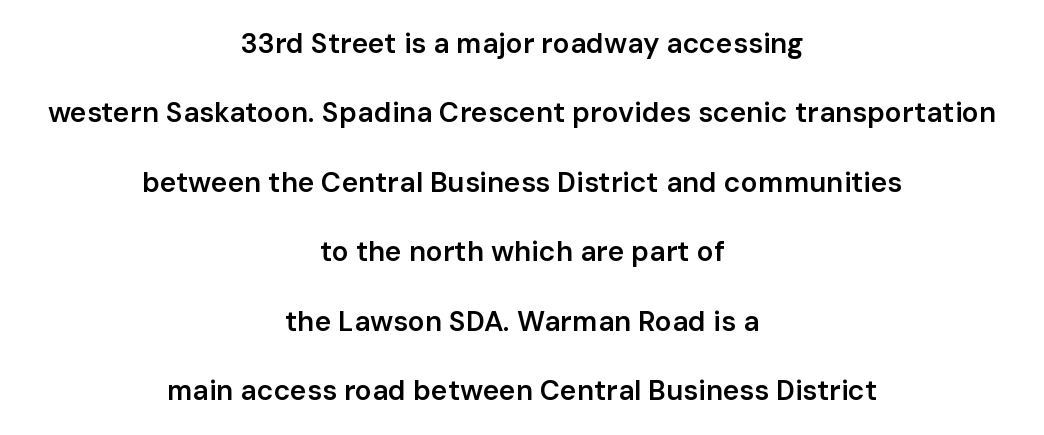
{"serif": "no", "italic": "no", "bold": "semi", "weight": "semibold", "width": "normal", "stroke_contrast": "low", "x_height": "medium", "monospaced": "no", "underline": "no", "align": "center", "line_spacing": "loose", "line_spacing_ratio": 2.48, "letter_spacing": "normal", "letter_spacing_em": 0.0, "glyph_px": 28}
